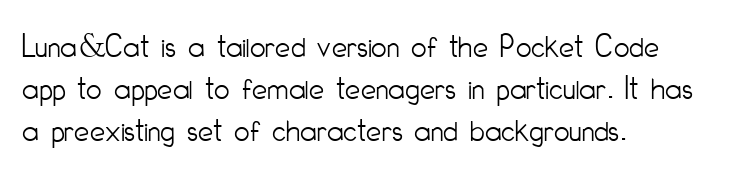
The image shows 34 px light, condensed sans-serif type, upright; set left-aligned, line spacing 1.24x, normal letter spacing, not underlined; low stroke contrast and a small x-height.
